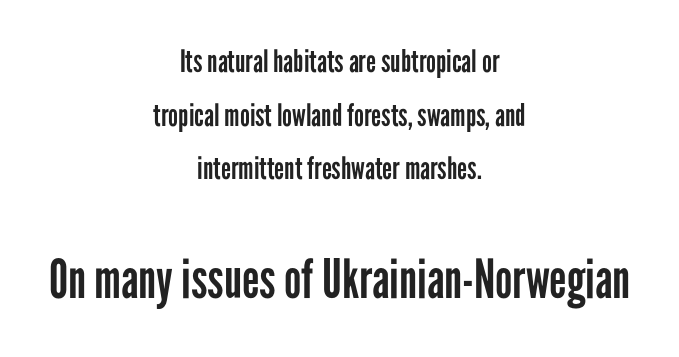
{"serif": "no", "italic": "no", "bold": "no", "weight": "regular", "width": "condensed", "stroke_contrast": "low", "x_height": "medium", "monospaced": "no", "underline": "no", "align": "center", "line_spacing_ratio": 1.73, "letter_spacing": "normal", "letter_spacing_em": 0.0, "larger_block": "second", "size_ratio": 1.74, "glyph_px": 54}
